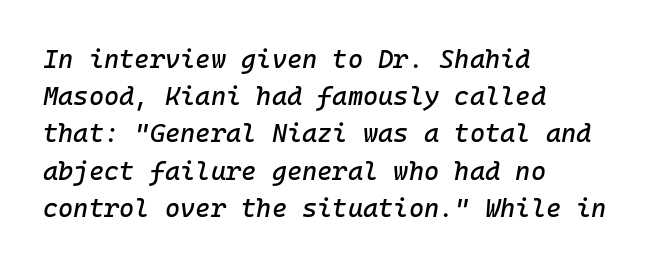
Q: Is the text italic (slanted)? A: Yes, it leans right by about 10 degrees.
Q: Is the text underlined? A: No.
Q: How is the paragraph aligned? A: Left-aligned.
Q: Is the spacing between letters normal or unusually wide? A: Normal.
Q: Is the spacing between lines tight, normal or loose? A: Normal.
